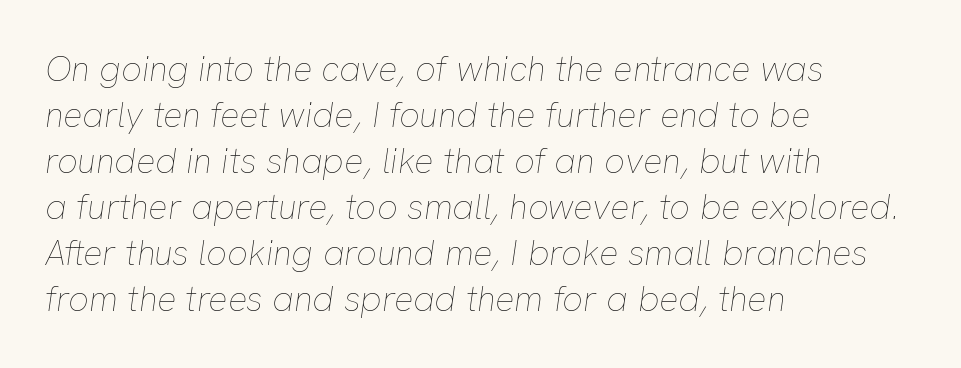
The image shows 36 px thin type, italic (leaning right); set left-aligned, normal line spacing (1.28x), normal letter spacing, not underlined; low stroke contrast and a medium x-height.
